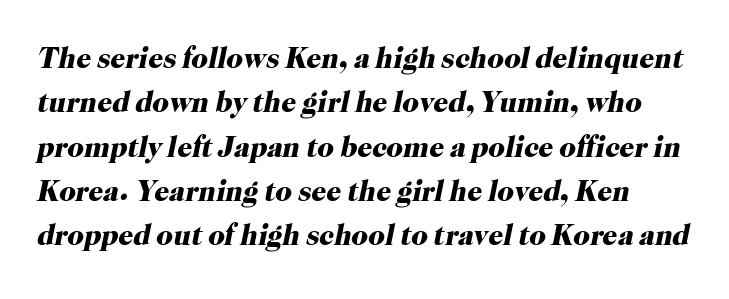
The sample has been set heavy, in full bold. The text was rendered using a seriffed face with decorative stroke endings. Lines of text with bare space underneath. Nobody touched the tracking dial on this one. What's the leading like? Ordinary, nothing unusual. Designer's note — italics engaged.
